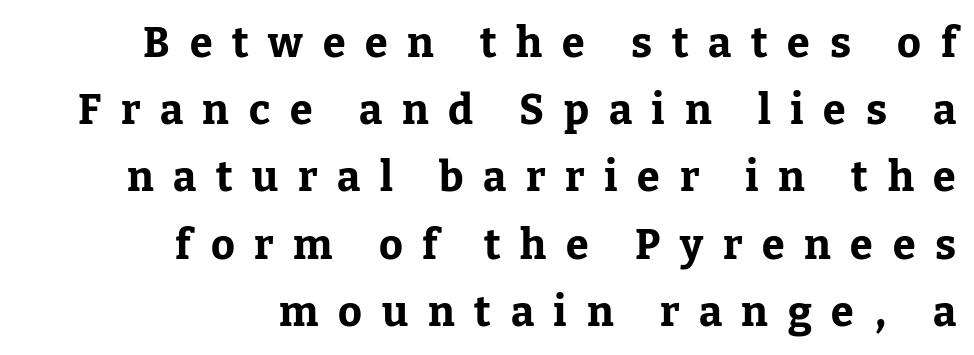
The image shows 41 px bold serif type, upright; set right-aligned, normal line spacing (1.64x), unusually wide letter spacing (+0.48 em), not underlined; low stroke contrast and a medium x-height.
